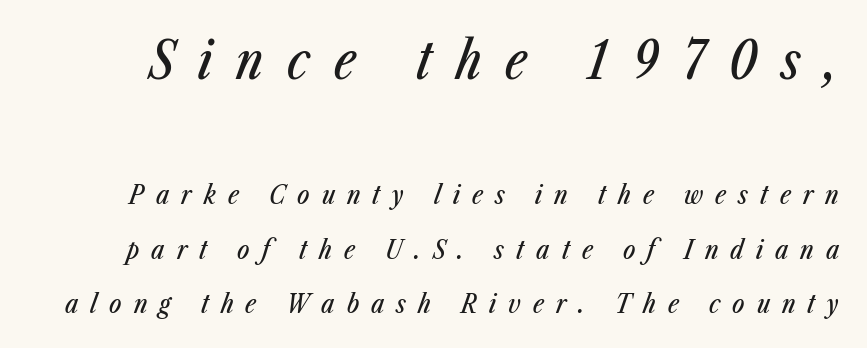
The image shows 52 px condensed type, italic (leaning right); set loose line spacing (2.09x), unusually wide letter spacing (+0.46 em), not underlined; the first (top) block is 2.0x larger; low stroke contrast and a medium x-height.
